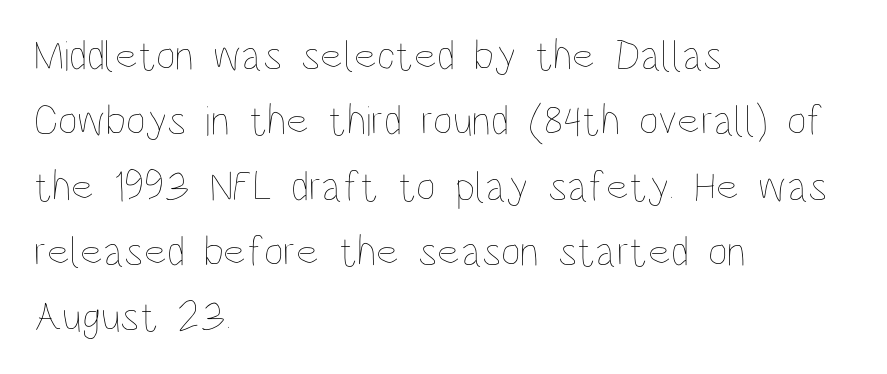
Q: Is the text bold? A: No.
Q: Is the text italic (slanted)? A: No, it is upright.
Q: Is the text underlined? A: No.
Q: How is the paragraph aligned? A: Left-aligned.
Q: Is the spacing between letters normal or unusually wide? A: Normal.
Q: Is the spacing between lines tight, normal or loose? A: Normal.
Q: Width (condensed, normal, or wide)? A: Condensed.
Q: Stroke contrast? A: Low.
Q: x-height? A: Large.
Q: Monospaced? A: No.
